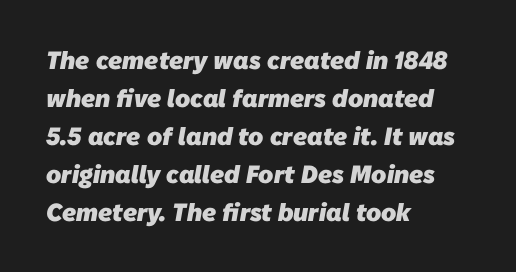
{"bold": "yes", "underline": "no", "align": "left", "line_spacing": "normal", "line_spacing_ratio": 1.52, "letter_spacing": "normal", "letter_spacing_em": 0.0, "glyph_px": 25}
